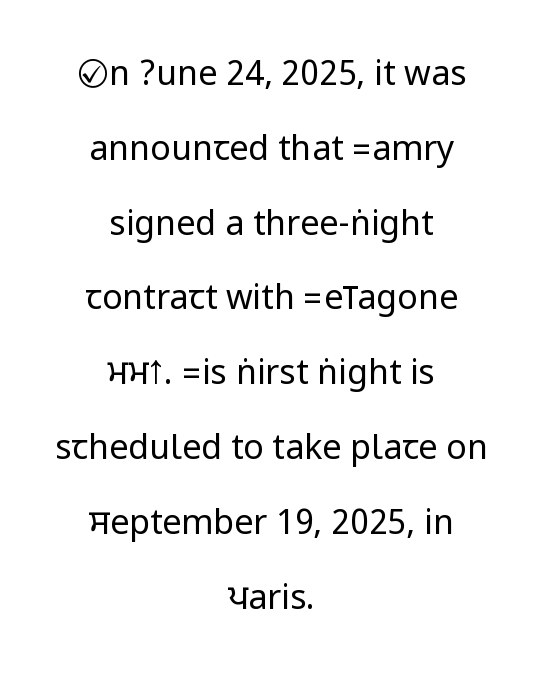
Lines of text with bare space underneath. Every stem runs plumb, perpendicular to the baseline. No chunkiness to these letters — they're not bold. The typesetter chose a symmetrical, centered arrangement here. I'd call this a sans setting — the letters go barefoot. Successive baselines arrive slowly, with a big drop between each.
